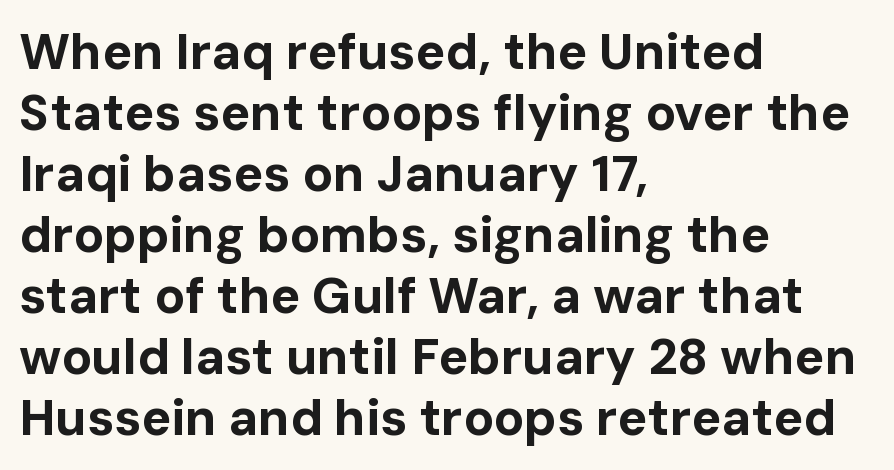
The image shows 50 px bold sans-serif type, upright; set left-aligned, line spacing 1.22x, normal letter spacing, not underlined; low stroke contrast and a medium x-height.
